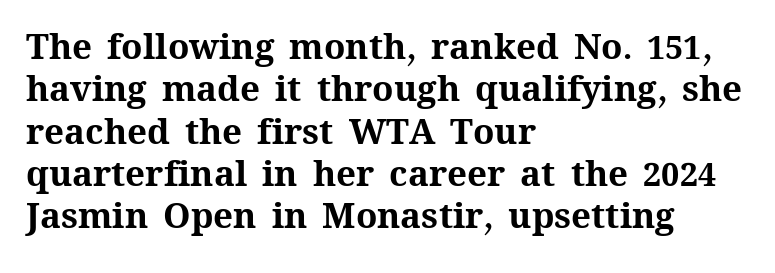
This sample uses plain, unmodified letter spacing. The letters stand upright; this is a roman face. These lines are rendered in a variable-pitch font. The rendering uses a bold face; every stroke is thick and dark.
